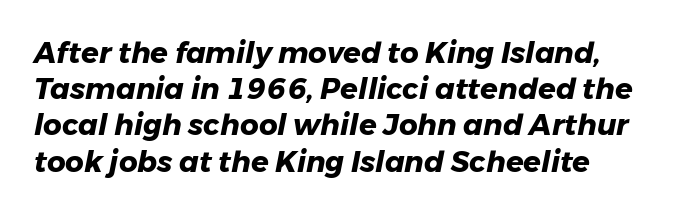
The tracking reads as untouched default to a designer's eye. The vertical gap from one line to the next is medium. Compared with ordinary roman type, these characters are visibly tilted. Descender tails drop into unmarked territory.
